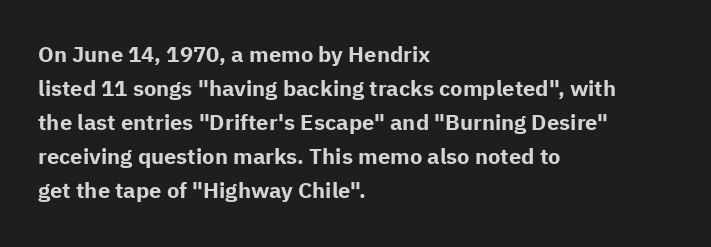
The image shows 22 px bold type, upright; set left-aligned, normal line spacing (1.55x), normal letter spacing, not underlined.
